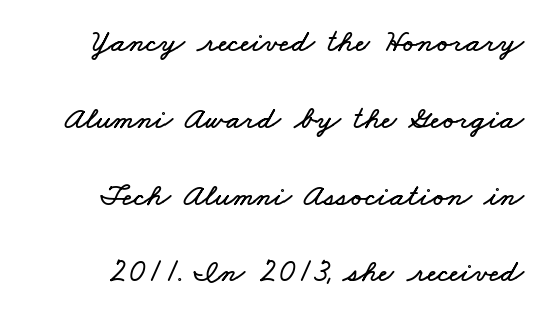
{"width": "wide", "stroke_contrast": "low", "x_height": "small", "monospaced": "no", "underline": "no", "line_spacing": "loose", "line_spacing_ratio": 2.4, "letter_spacing": "normal", "letter_spacing_em": 0.0, "glyph_px": 32}
